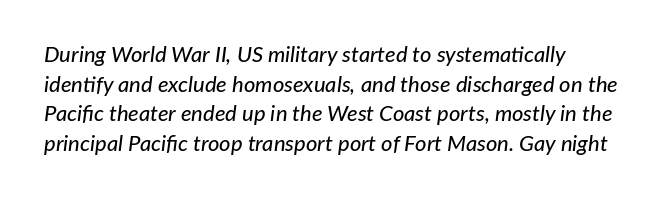
Q: Is the text italic (slanted)? A: Yes, it leans right by about 7 degrees.
Q: Is the text underlined? A: No.
Q: How is the paragraph aligned? A: Left-aligned.
Q: Is the spacing between letters normal or unusually wide? A: Normal.
Q: Is the spacing between lines tight, normal or loose? A: Normal.
